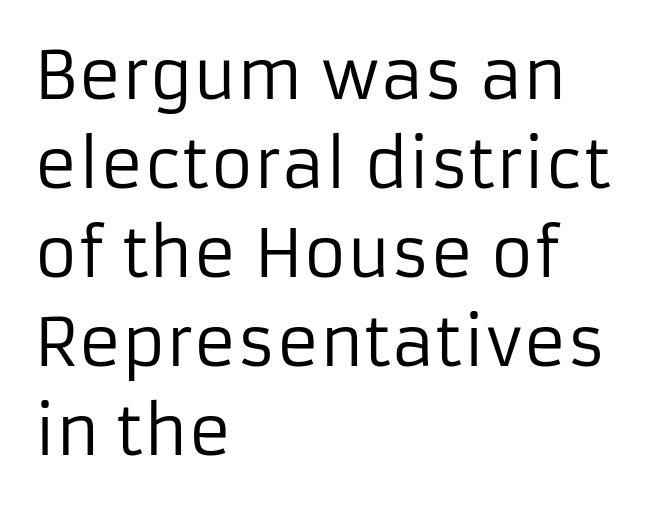
The image shows 66 px regular-weight sans-serif type, upright; set left-aligned, normal line spacing (1.35x), normal letter spacing, not underlined; low stroke contrast and a medium x-height.
